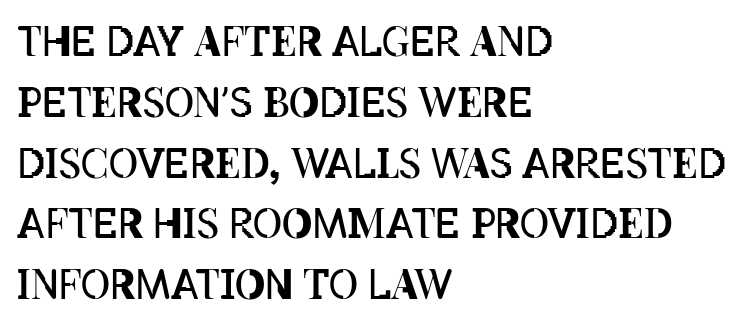
{"italic": "no", "bold": "no", "weight": "regular", "width": "condensed", "stroke_contrast": "low", "x_height": "large", "monospaced": "no", "underline": "no", "align": "left", "line_spacing": "normal", "line_spacing_ratio": 1.52, "letter_spacing": "normal", "letter_spacing_em": 0.0, "glyph_px": 40}
